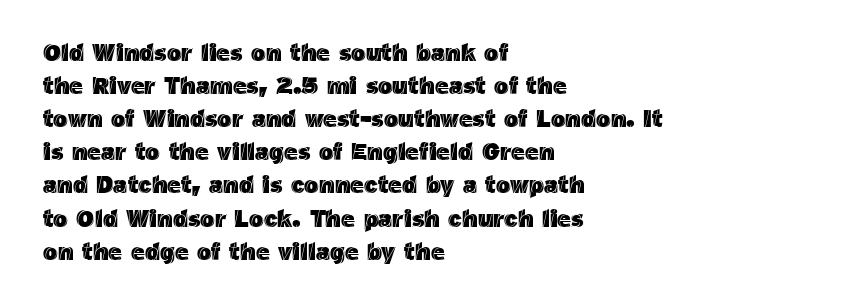
Q: Is the text italic (slanted)? A: No, it is upright.
Q: Is the text underlined? A: No.
Q: How is the paragraph aligned? A: Left-aligned.
Q: Is the spacing between letters normal or unusually wide? A: Normal.
Q: Is the spacing between lines tight, normal or loose? A: Normal.
